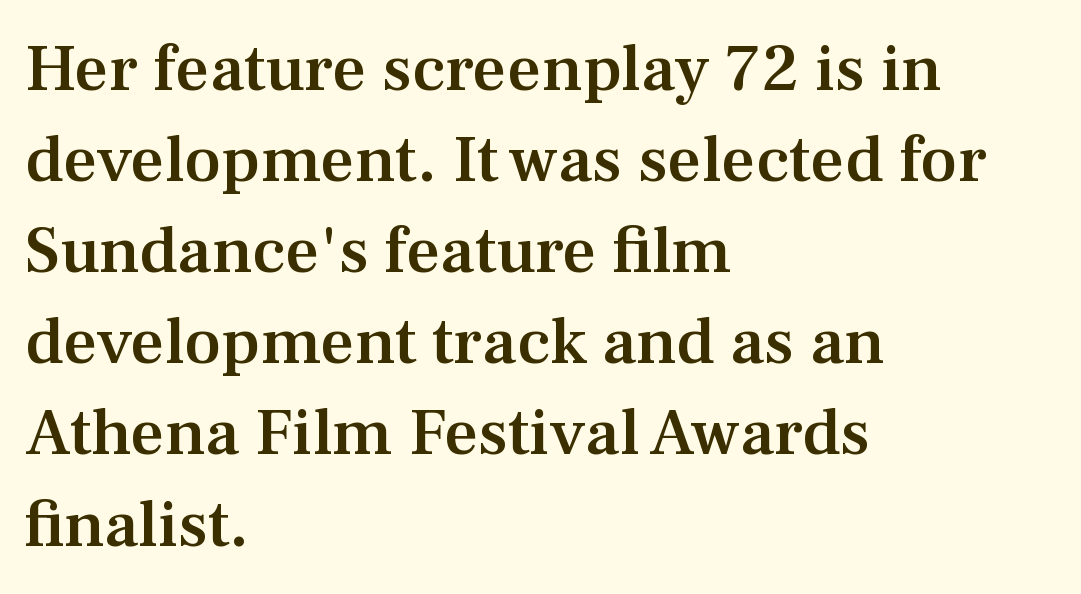
The image shows 67 px semibold serif type, upright; set left-aligned, normal line spacing (1.36x), normal letter spacing, not underlined; medium stroke contrast and a medium x-height.
